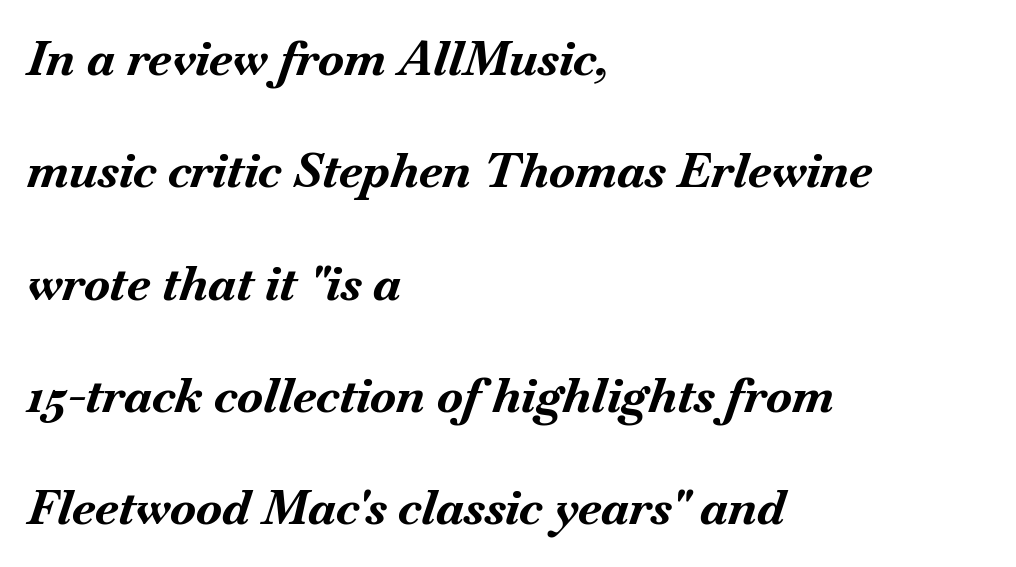
Q: Is the text bold? A: Yes.
Q: Is the text italic (slanted)? A: Yes, it leans right by about 18 degrees.
Q: Is the text underlined? A: No.
Q: How is the paragraph aligned? A: Left-aligned.
Q: Is the spacing between letters normal or unusually wide? A: Normal.
Q: Is the spacing between lines tight, normal or loose? A: Loose.
Q: Width (condensed, normal, or wide)? A: Normal.
Q: Stroke contrast? A: Medium.
Q: x-height? A: Small.
Q: Monospaced? A: No.
